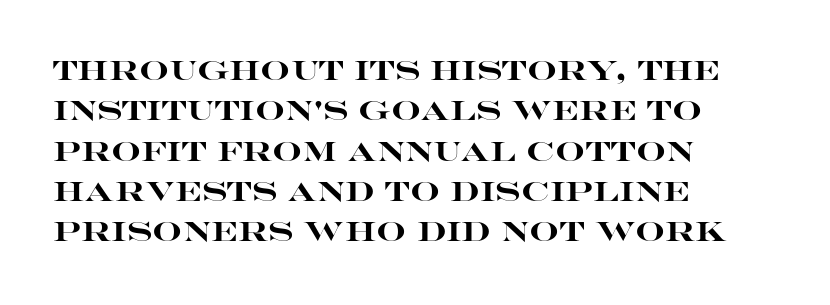
The image shows 26 px bold type, upright; set left-aligned, normal line spacing (1.55x), normal letter spacing, not underlined.
